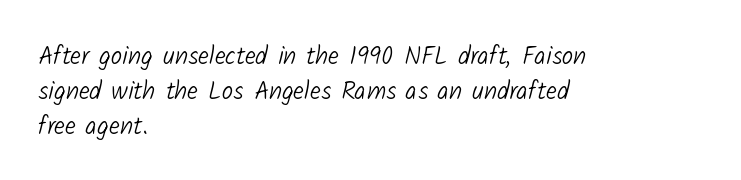
Clear beneath every line of the passage. The font is comparable to plain body text, perhaps lighter. If you drew a ruler down the left edge, every line would touch it. In terms of leading, this rendering sits right in the middle. Students, note that the glyphs here touch the page at normal intervals.
